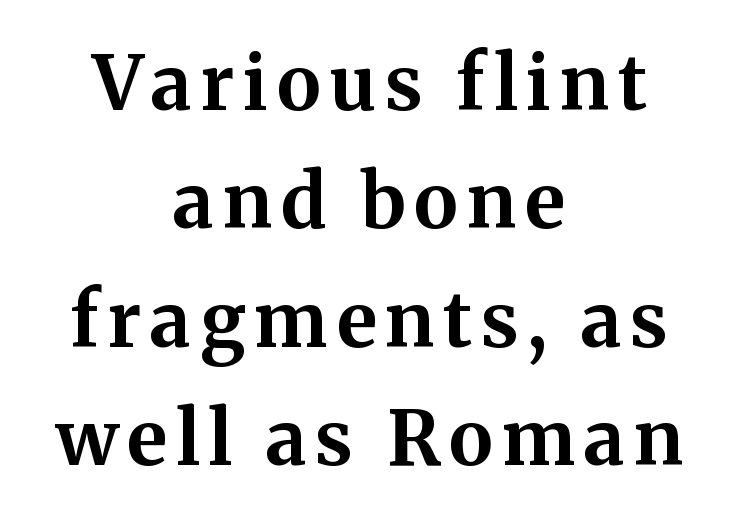
Q: Is the text bold? A: Yes.
Q: Is the text italic (slanted)? A: No, it is upright.
Q: Is the typeface a serif or a sans-serif typeface? A: Serif.
Q: Is the text underlined? A: No.
Q: How is the paragraph aligned? A: Centered.
Q: Is the spacing between lines tight, normal or loose? A: Normal.
Q: Width (condensed, normal, or wide)? A: Normal.
Q: Stroke contrast? A: Medium.
Q: x-height? A: Medium.
Q: Monospaced? A: No.
